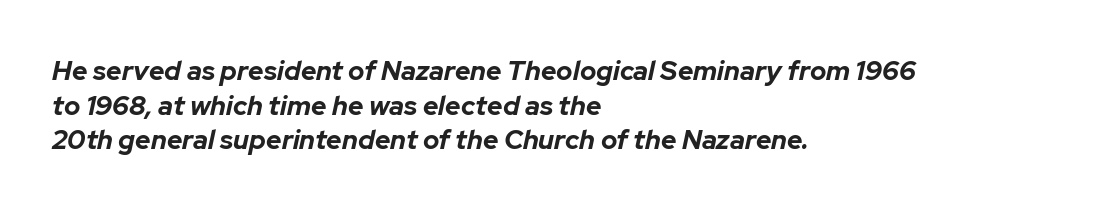
{"italic": "yes", "lean": "right", "slant_degrees": 12, "bold": "yes", "underline": "no", "align": "left", "line_spacing": "normal", "line_spacing_ratio": 1.28, "letter_spacing": "normal", "letter_spacing_em": 0.0, "glyph_px": 27}
